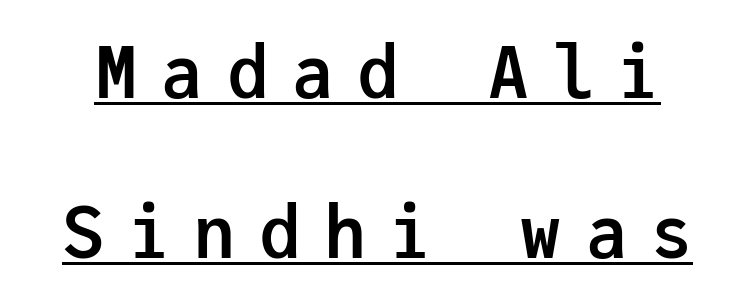
The image shows 71 px semibold sans-serif type, upright, monospaced; set loose line spacing (2.26x), unusually wide letter spacing (+0.32 em), underlined; low stroke contrast and a medium x-height.
